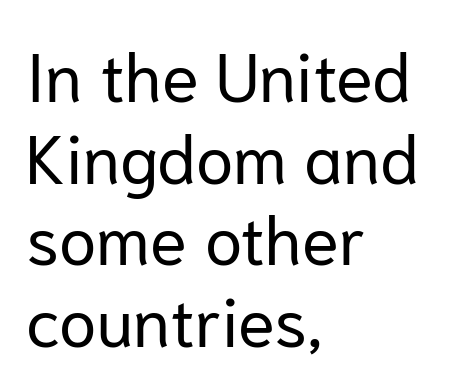
The rendering uses natural spacing where letterforms have individual widths. Tracking here is standard; glyphs follow each other at the usual distance. Vertical stems look standard width or narrower in stroke. Compared with a centered layout, this one pins lines to the left instead. The specimen omits any rule beneath the text block's lines.
